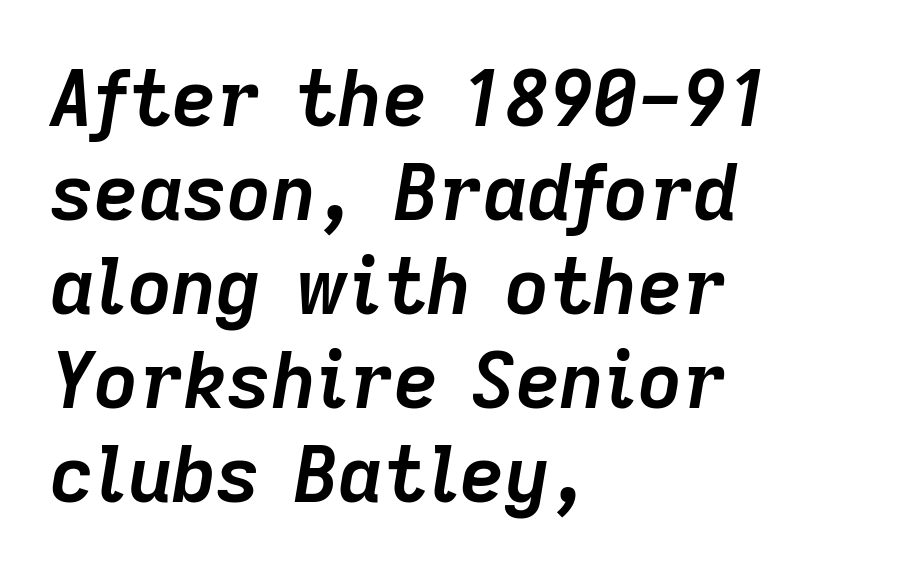
Character widths vary here, with narrow letters taking less room than wide ones. The letters are slanted; this is an italic face. Set as a true bold cut, around the 700 mark. The lines are quadded left. Check under the words: just untouched page. Students, note that the glyphs here touch the page at normal intervals.
